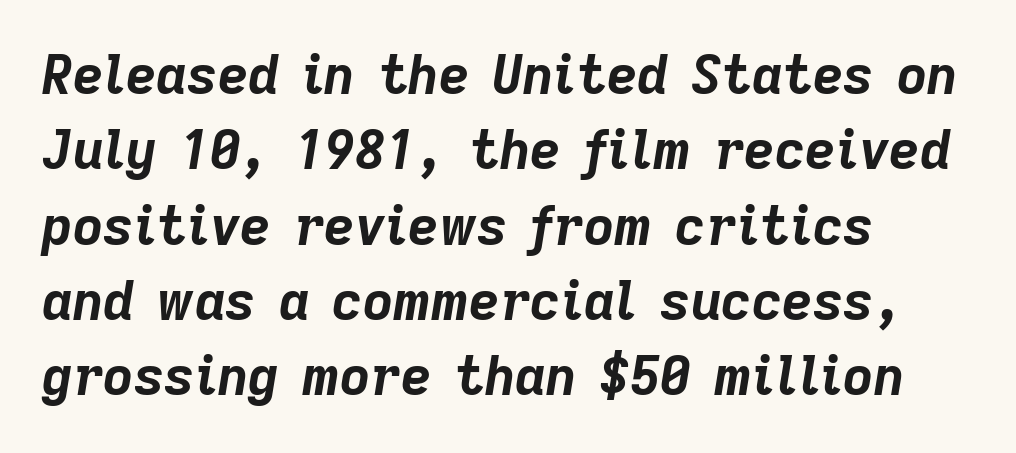
Q: Is the text bold? A: Yes.
Q: Is the text italic (slanted)? A: Yes, it leans right by about 9 degrees.
Q: Is the text underlined? A: No.
Q: How is the paragraph aligned? A: Left-aligned.
Q: Is the spacing between letters normal or unusually wide? A: Normal.
Q: Is the spacing between lines tight, normal or loose? A: Normal.
Q: Width (condensed, normal, or wide)? A: Normal.
Q: Stroke contrast? A: Low.
Q: x-height? A: Medium.
Q: Monospaced? A: No.
